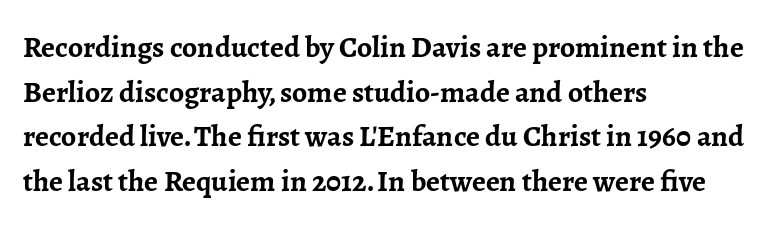
The image shows 30 px semibold serif type, upright; set left-aligned, normal line spacing (1.49x), normal letter spacing, not underlined; low stroke contrast and a medium x-height.
